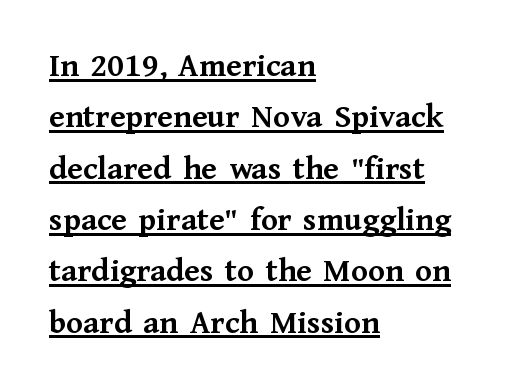
Each word holds together tightly as a unit, with standard inter-letter gaps. The letters stand straight up with perfectly vertical stems. Note the varied advance widths — an 'i' is clearly narrower than an 'm'. Casual observation: everything's shoved over to the left.
